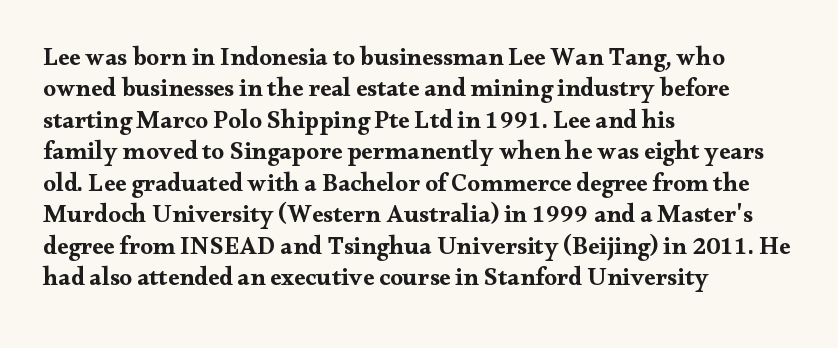
Horizontal alignment here is leftward, the default for most running prose. These lines were composed using upright roman letters. Quick note: underline off. Words appear dense and cohesive because spacing is normal. Honestly, the row spacing looks completely unremarkable. Heft: maximum for text — a bold.
